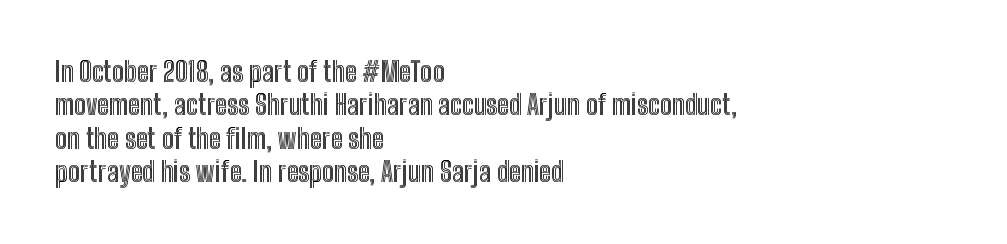
{"italic": "no", "underline": "no", "align": "left", "line_spacing_ratio": 1.24, "letter_spacing": "normal", "letter_spacing_em": 0.0, "glyph_px": 27}
